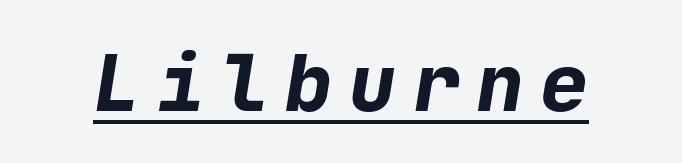
The image shows 79 px bold sans-serif type; set unusually wide letter spacing (+0.21 em), underlined; low stroke contrast and a medium x-height.
